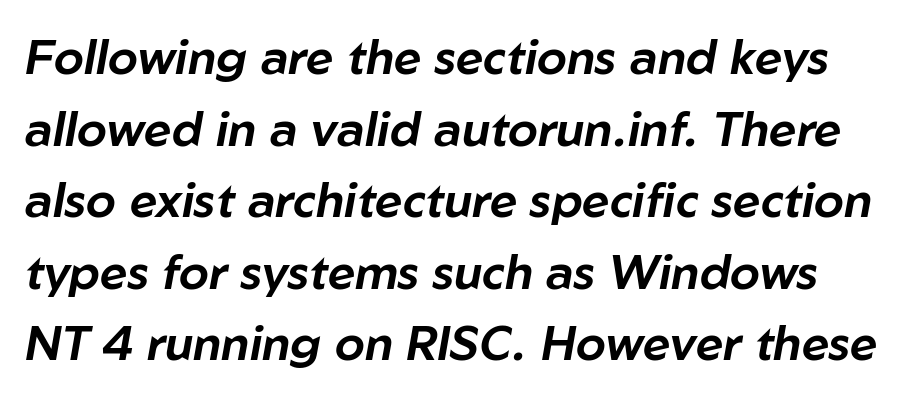
An italicized treatment has been applied to the whole sample. The area under the type is left untouched. The rendering uses natural spacing where letterforms have individual widths. The lines sit at an ordinary, default distance from one another.
